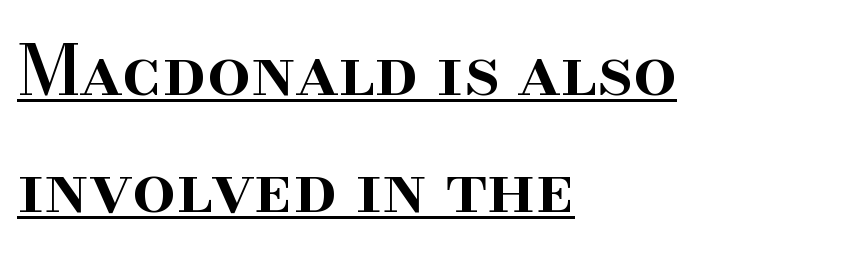
{"serif": "yes", "italic": "no", "bold": "semi", "weight": "semibold", "width": "normal", "stroke_contrast": "high", "x_height": "small", "monospaced": "no", "underline": "yes", "align": "left", "line_spacing": "normal", "line_spacing_ratio": 1.7, "letter_spacing": "normal", "letter_spacing_em": 0.0, "glyph_px": 69}
